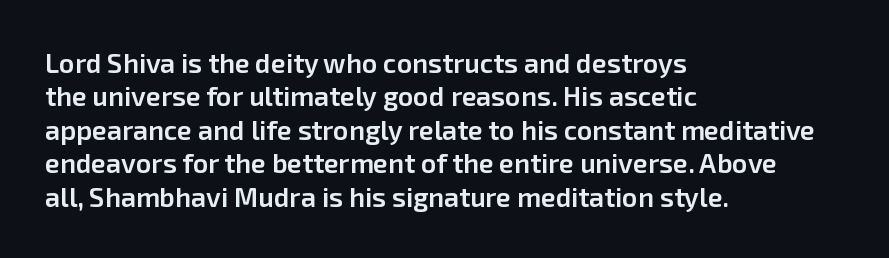
The image shows 27 px text type, upright; set left-aligned, line spacing 1.24x, normal letter spacing, not underlined.
